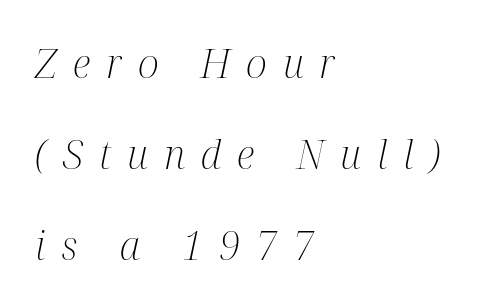
The image shows 40 px light, condensed serif type, italic (leaning right); set left-aligned, loose line spacing (2.28x), unusually wide letter spacing (+0.4 em), not underlined; medium stroke contrast and a medium x-height.
